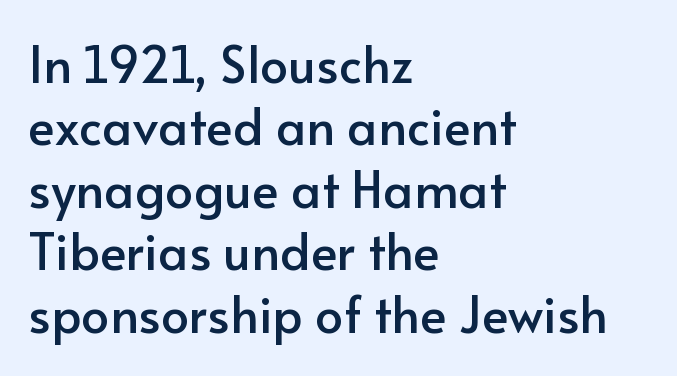
Designer's note — italics off, roman on. Look at the bottom of the vertical strokes: they stop flat, with no serifs. The letters sit at their default tracking, neither squeezed nor spread. Rule under the text: the space is simply empty. Summary of vertical rhythm: regular, with standard interline spacing. Casual observation: everything's shoved over to the left.
